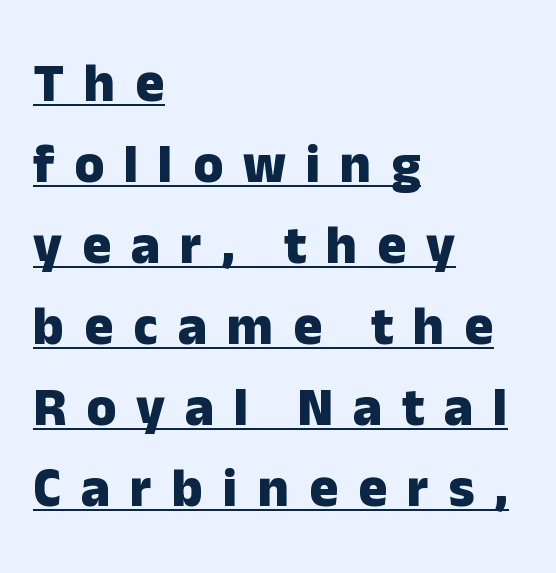
{"serif": "no", "italic": "no", "bold": "yes", "weight": "heavy", "width": "normal", "stroke_contrast": "low", "x_height": "medium", "monospaced": "no", "underline": "yes", "align": "left", "line_spacing": "normal", "line_spacing_ratio": 1.5, "letter_spacing": "wide", "letter_spacing_em": 0.37, "glyph_px": 54}
